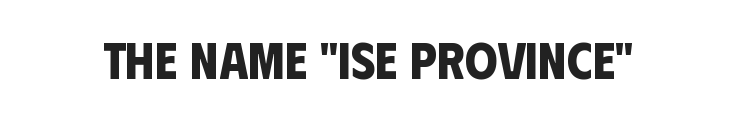
The image shows 52 px bold, condensed sans-serif type; set normal letter spacing, not underlined; low stroke contrast and a large x-height.
